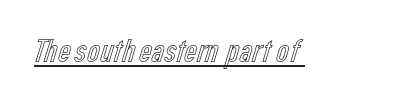
Q: Is the text italic (slanted)? A: Yes.
Q: Is the text underlined? A: Yes.
Q: Is the spacing between letters normal or unusually wide? A: Normal.
Q: Width (condensed, normal, or wide)? A: Condensed.
Q: x-height? A: Medium.
Q: Monospaced? A: No.
